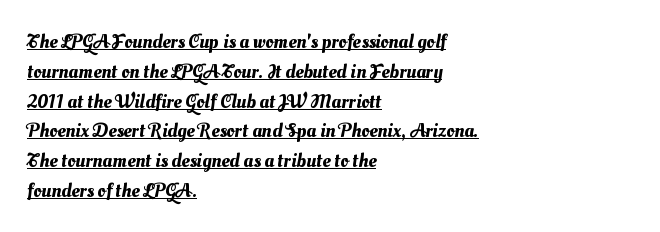
{"underline": "yes", "align": "left", "line_spacing": "normal", "line_spacing_ratio": 1.49, "letter_spacing": "normal", "letter_spacing_em": 0.0, "glyph_px": 20}
